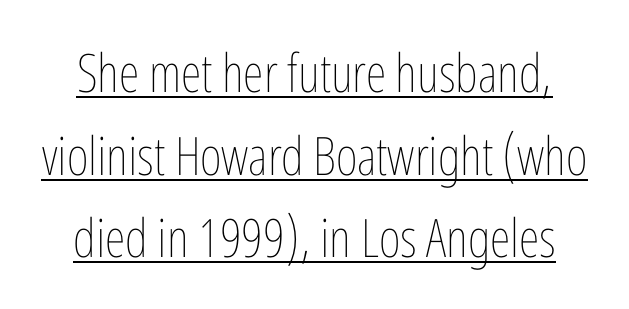
The image shows 53 px thin, condensed type, upright; set normal line spacing (1.56x), normal letter spacing, underlined; low stroke contrast and a medium x-height.
